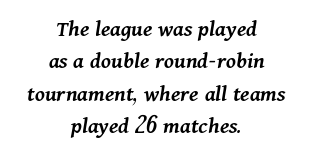
Bold? Not quite — semibold, heavier than regular but stopping short. There's an unmistakable incline to the writing here. Students, observe: this is what conventionally led text looks like. In CSS terms this would be text-align: center. Descender tails drop into unmarked territory.
